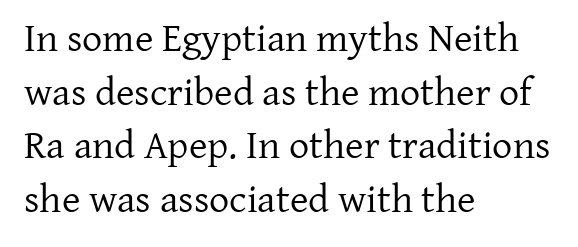
The image shows 40 px regular-weight serif type, upright; set left-aligned, normal line spacing (1.34x), normal letter spacing, not underlined; low stroke contrast and a medium x-height.
